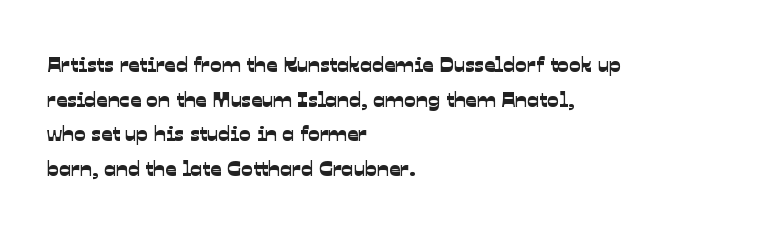
The space between consecutive lines is moderate. The type is set solid horizontally, with unmodified tracking. The passage is arranged the way most books set body copy — flush left. A bare baseline throughout the passage.
